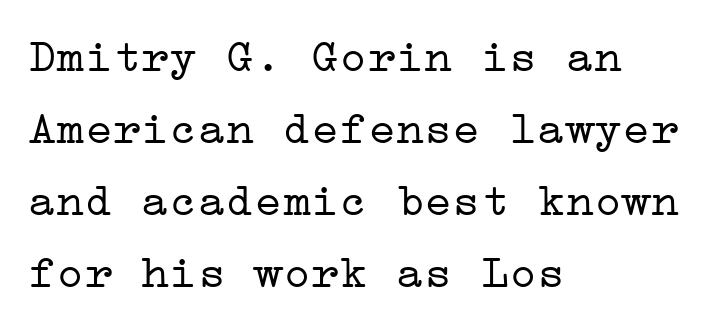
Upright lettering throughout. Typeset ragged right — the left edge is the straight one. The passage shown has conventional tracking throughout. Just letters on the line, the space beneath them empty. The letters look calm and open, with moderate or lighter stems. You can tell from the footed stems that serif type was used.
